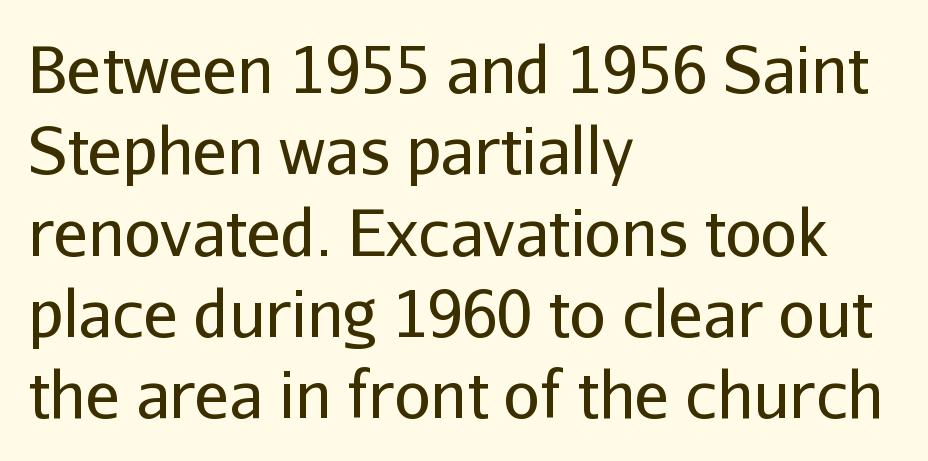
Does the lettering tilt? It doesn't — this is upright. If you drew a ruler down the left edge, every line would touch it. You could not count columns in this text — the font is proportionally spaced. The passage shown stacks its lines at a standard gap.
